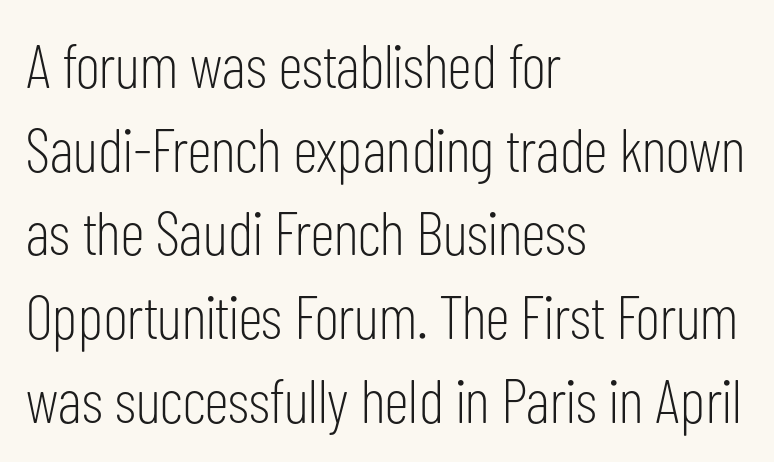
{"serif": "no", "italic": "no", "bold": "no", "weight": "light", "width": "condensed", "stroke_contrast": "low", "x_height": "medium", "monospaced": "no", "underline": "no", "align": "left", "line_spacing": "normal", "line_spacing_ratio": 1.35, "letter_spacing": "normal", "letter_spacing_em": 0.0, "glyph_px": 62}
